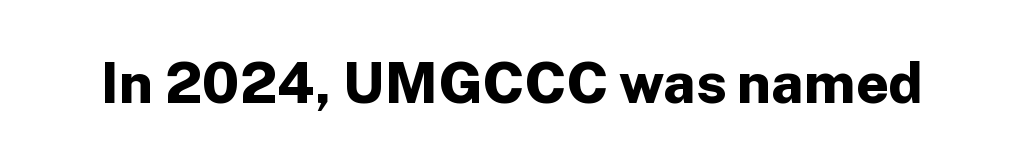
Q: Is the text bold? A: Yes.
Q: Is the text italic (slanted)? A: No, it is upright.
Q: Is the typeface a serif or a sans-serif typeface? A: Sans-serif.
Q: Is the text underlined? A: No.
Q: Is the spacing between letters normal or unusually wide? A: Normal.
Q: Width (condensed, normal, or wide)? A: Normal.
Q: Stroke contrast? A: Low.
Q: x-height? A: Medium.
Q: Monospaced? A: No.
